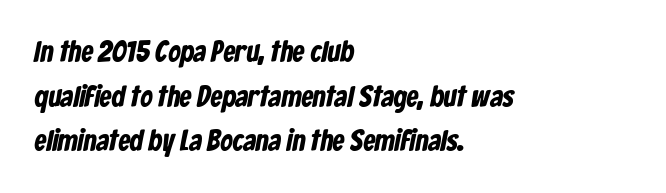
Q: Is the typeface a serif or a sans-serif typeface? A: Sans-serif.
Q: Is the text underlined? A: No.
Q: How is the paragraph aligned? A: Left-aligned.
Q: Is the spacing between letters normal or unusually wide? A: Normal.
Q: Is the spacing between lines tight, normal or loose? A: Normal.
Q: Width (condensed, normal, or wide)? A: Condensed.
Q: Stroke contrast? A: Low.
Q: x-height? A: Medium.
Q: Monospaced? A: No.
